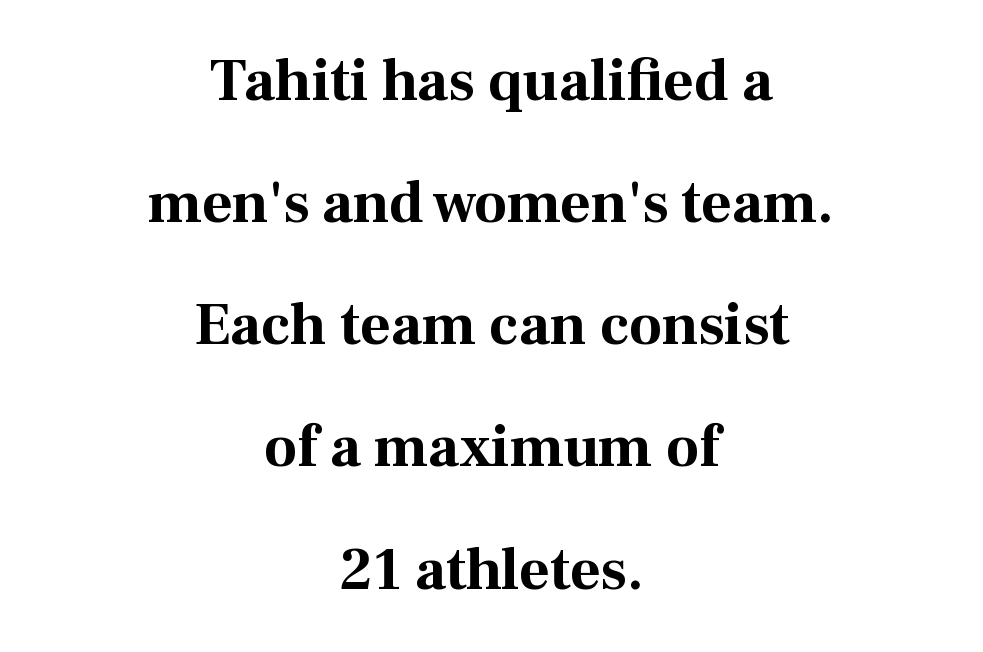
Q: Is the text bold? A: Yes.
Q: Is the text italic (slanted)? A: No, it is upright.
Q: Is the typeface a serif or a sans-serif typeface? A: Serif.
Q: Is the text underlined? A: No.
Q: How is the paragraph aligned? A: Centered.
Q: Is the spacing between letters normal or unusually wide? A: Normal.
Q: Is the spacing between lines tight, normal or loose? A: Loose.
Q: Width (condensed, normal, or wide)? A: Normal.
Q: Stroke contrast? A: Medium.
Q: x-height? A: Medium.
Q: Monospaced? A: No.
